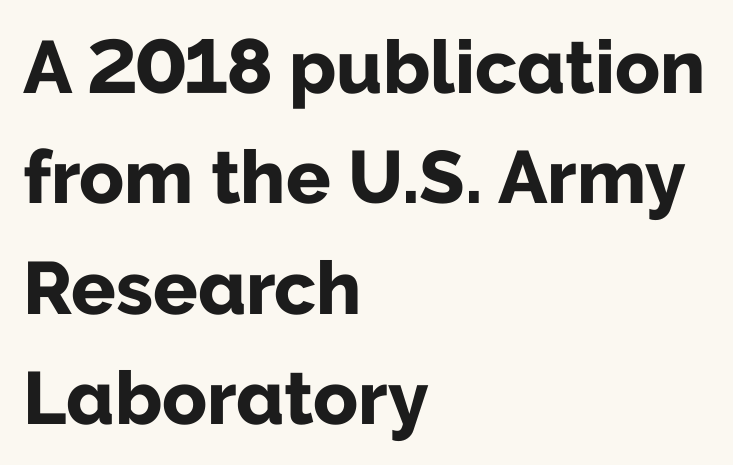
Q: Is the text bold? A: Yes.
Q: Is the text italic (slanted)? A: No, it is upright.
Q: Is the typeface a serif or a sans-serif typeface? A: Sans-serif.
Q: Is the text underlined? A: No.
Q: How is the paragraph aligned? A: Left-aligned.
Q: Is the spacing between letters normal or unusually wide? A: Normal.
Q: Is the spacing between lines tight, normal or loose? A: Normal.
Q: Width (condensed, normal, or wide)? A: Normal.
Q: Stroke contrast? A: Low.
Q: x-height? A: Medium.
Q: Monospaced? A: No.
